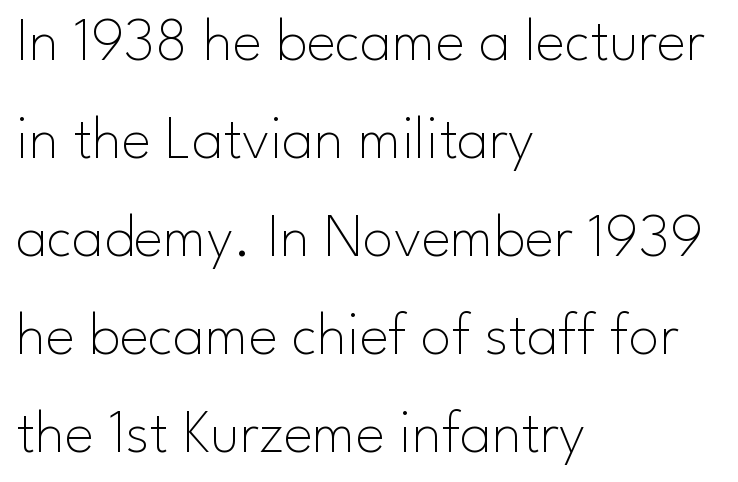
The image shows 62 px thin sans-serif type, upright; set left-aligned, normal line spacing (1.58x), normal letter spacing, not underlined; low stroke contrast and a small x-height.
